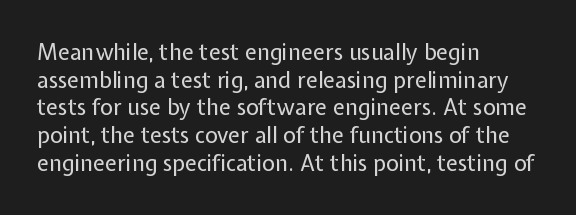
{"italic": "no", "bold": "no", "underline": "no", "align": "left", "line_spacing": "normal", "line_spacing_ratio": 1.26, "letter_spacing": "normal", "letter_spacing_em": 0.0, "glyph_px": 22}
